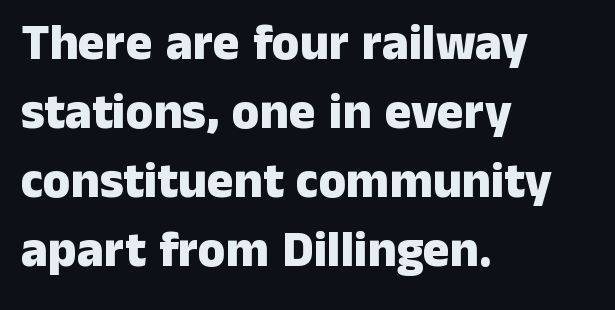
Q: Is the text bold? A: Yes.
Q: Is the text italic (slanted)? A: No, it is upright.
Q: Is the typeface a serif or a sans-serif typeface? A: Sans-serif.
Q: Is the text underlined? A: No.
Q: How is the paragraph aligned? A: Left-aligned.
Q: Is the spacing between letters normal or unusually wide? A: Normal.
Q: Is the spacing between lines tight, normal or loose? A: Normal.
Q: Width (condensed, normal, or wide)? A: Normal.
Q: Stroke contrast? A: Low.
Q: x-height? A: Medium.
Q: Monospaced? A: No.
